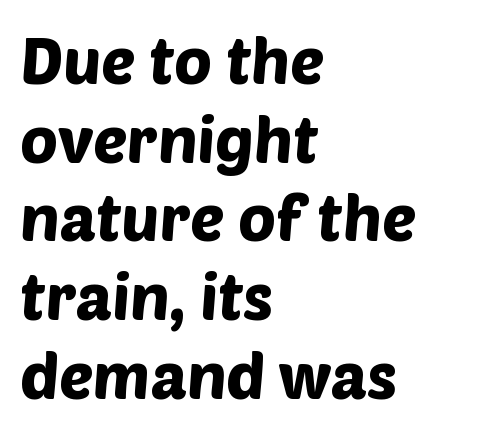
{"serif": "no", "width": "normal", "stroke_contrast": "low", "x_height": "large", "monospaced": "no", "underline": "no", "align": "left", "line_spacing_ratio": 1.23, "letter_spacing": "normal", "letter_spacing_em": 0.0, "glyph_px": 64}
